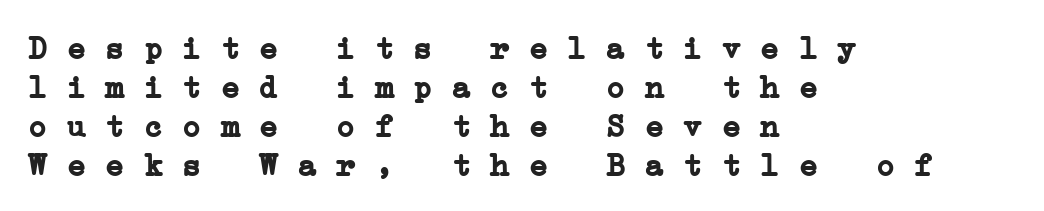
The image shows 32 px semibold, wide serif type, monospaced; set left-aligned, line spacing 1.22x, normal letter spacing, not underlined; low stroke contrast and a medium x-height.
